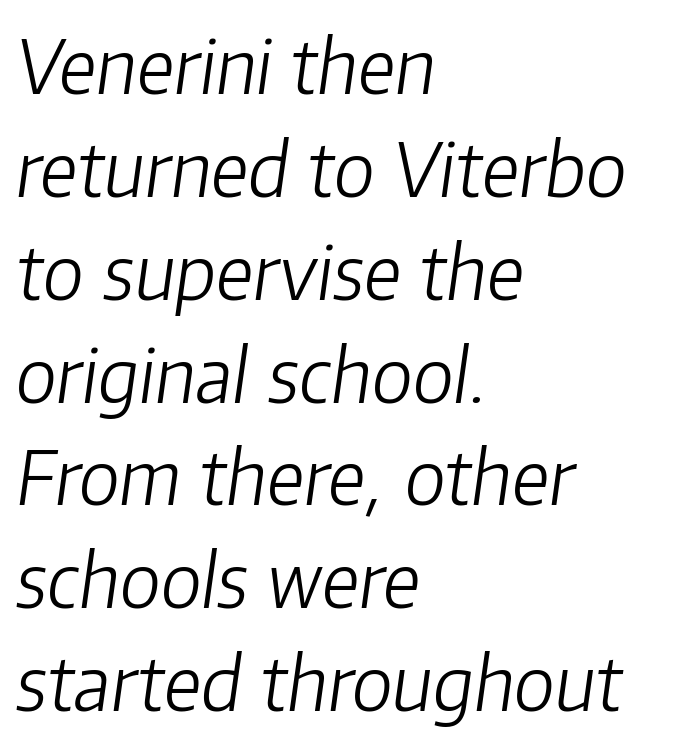
The image shows 74 px light type, italic (leaning right); set left-aligned, normal line spacing (1.39x), normal letter spacing, not underlined; low stroke contrast and a medium x-height.
